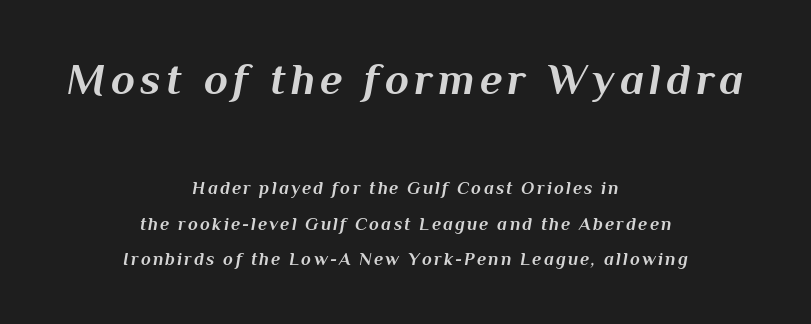
The image shows 44 px bold type, italic (leaning right); set centered, loose line spacing (1.99x), not underlined; the first (top) block is 2.44x larger; medium stroke contrast and a medium x-height.
